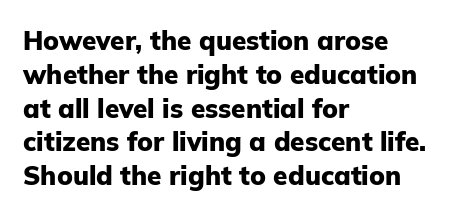
{"italic": "no", "bold": "yes", "underline": "no", "align": "left", "line_spacing": "normal", "line_spacing_ratio": 1.3, "letter_spacing": "normal", "letter_spacing_em": 0.0, "glyph_px": 26}
